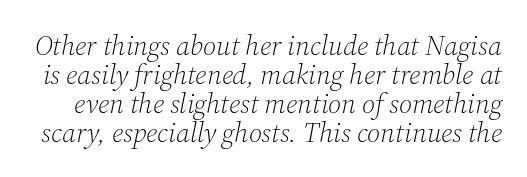
The image shows 28 px light serif type, italic (leaning right); set tight line spacing (1.03x), normal letter spacing, not underlined; medium stroke contrast and a medium x-height.
